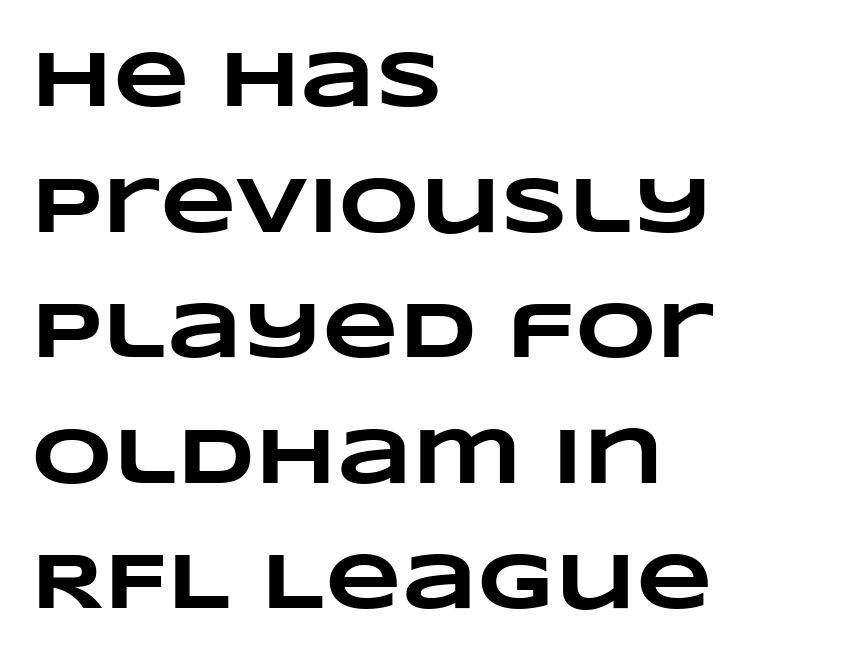
The image shows 79 px heavy, wide type; set left-aligned, normal line spacing (1.59x), normal letter spacing, not underlined; low stroke contrast and a large x-height.
